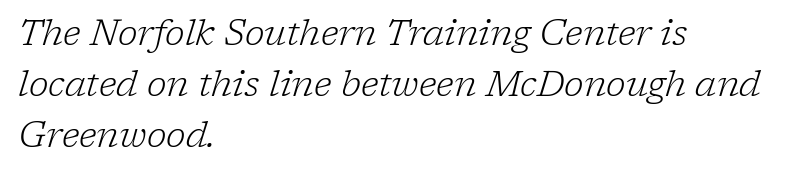
The image shows 36 px light serif type, italic (leaning right); set left-aligned, normal line spacing (1.41x), normal letter spacing, not underlined; low stroke contrast and a medium x-height.
